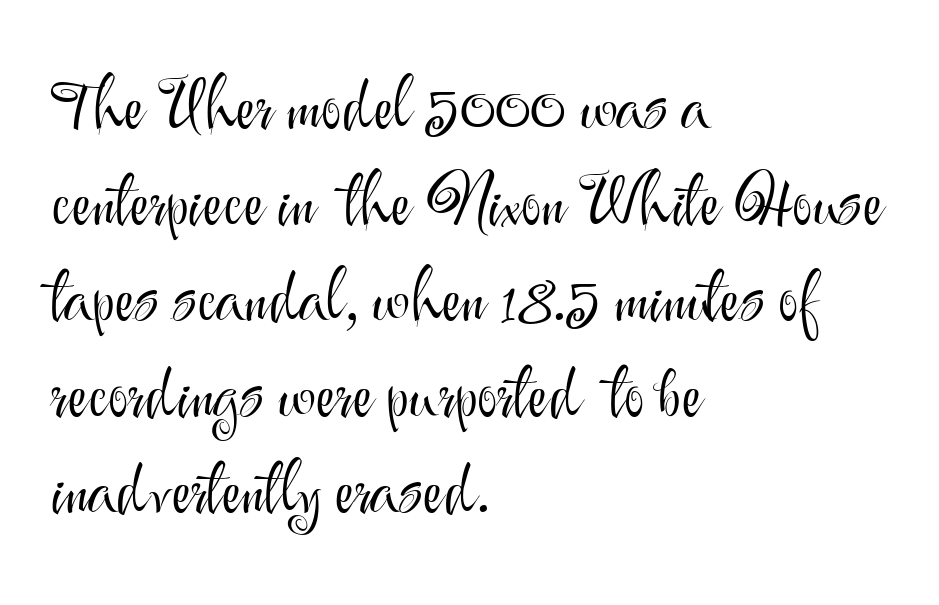
{"serif": "no", "bold": "no", "weight": "light", "width": "normal", "stroke_contrast": "medium", "x_height": "small", "monospaced": "no", "underline": "no", "align": "left", "line_spacing": "normal", "line_spacing_ratio": 1.39, "letter_spacing": "normal", "letter_spacing_em": 0.0, "glyph_px": 69}
